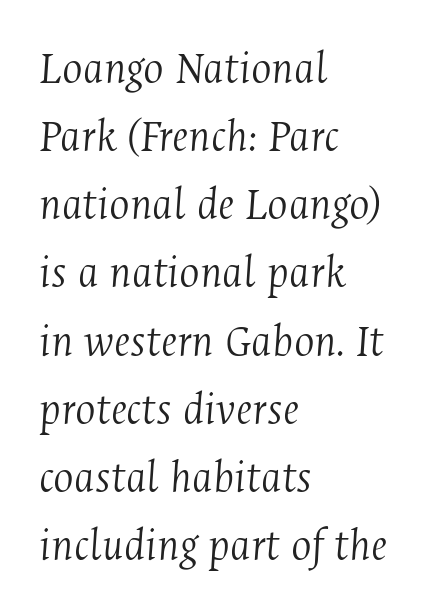
The image shows 48 px light, condensed serif type, italic (leaning right); set left-aligned, normal line spacing (1.42x), normal letter spacing, not underlined; medium stroke contrast and a medium x-height.
